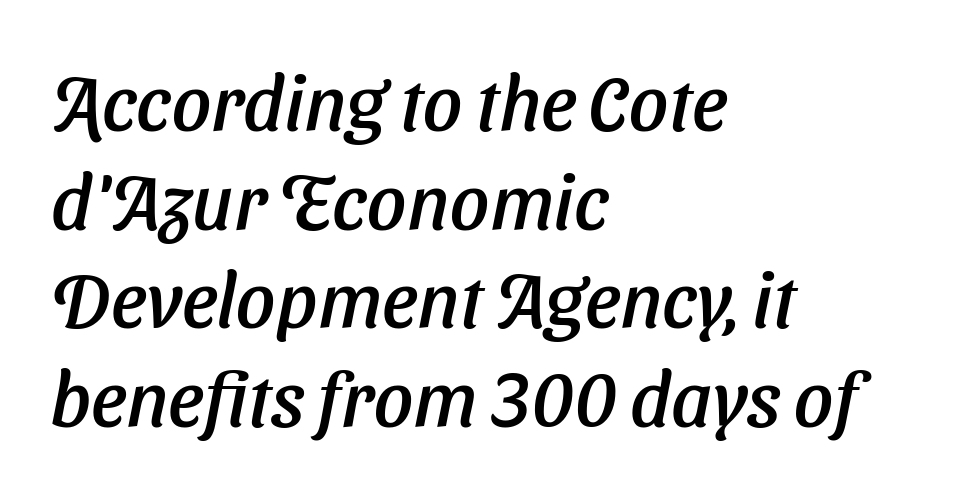
Just letters on the line, the space beneath them empty. Posture: slanted. Compared with a centered layout, this one pins lines to the left instead. Compared with typical paragraphs, the rows here are spaced about the same. The rendering keeps characters at their native spacing.
